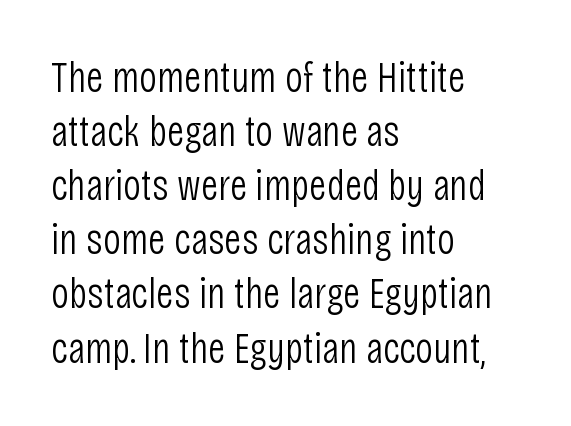
The image shows 44 px light, condensed sans-serif type, upright; set left-aligned, line spacing 1.23x, normal letter spacing, not underlined; low stroke contrast and a large x-height.
